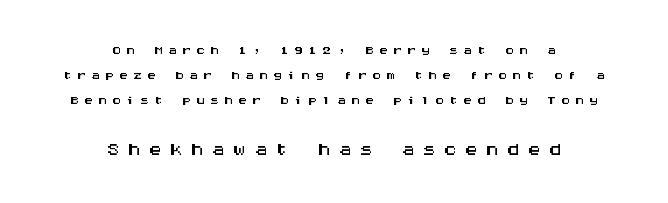
Look at the tracking — it's clearly loosened, letters drifting apart. Upright lettering throughout. Between these two stacked blocks, the lower one wins on size. Check the space under the baseline: it is left empty. The paragraph has two soft edges and a firm central axis.
